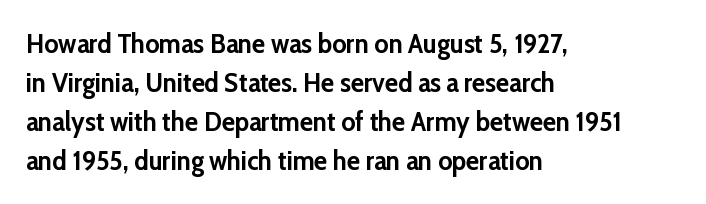
The typography opts for an upright posture over an oblique one. The face used here has the dense, thick strokes of a bold. Words float on clear page, feet unadorned. The typesetter chose a ragged-right arrangement here.
